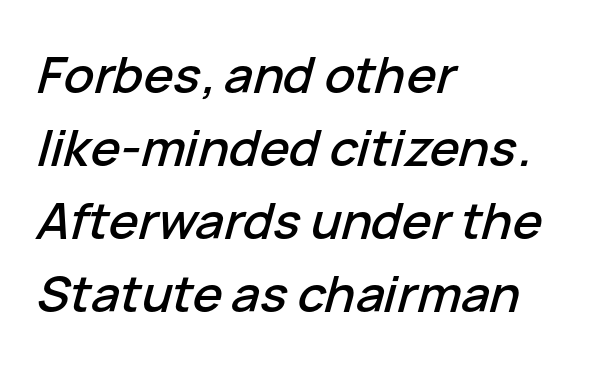
Q: Is the text italic (slanted)? A: Yes, it leans right by about 15 degrees.
Q: Is the text underlined? A: No.
Q: How is the paragraph aligned? A: Left-aligned.
Q: Is the spacing between letters normal or unusually wide? A: Normal.
Q: Is the spacing between lines tight, normal or loose? A: Normal.
Q: Width (condensed, normal, or wide)? A: Normal.
Q: Stroke contrast? A: Low.
Q: x-height? A: Medium.
Q: Monospaced? A: No.
